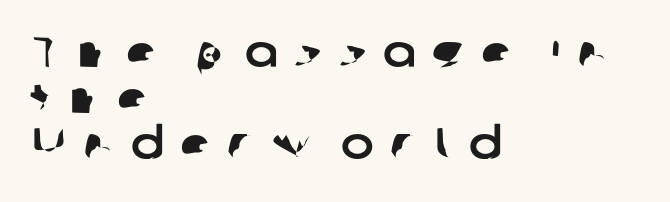
The image shows 44 px sans-serif type; set left-aligned, tight line spacing (1.05x), unusually wide letter spacing (+0.38 em), not underlined; low stroke contrast and a medium x-height.
